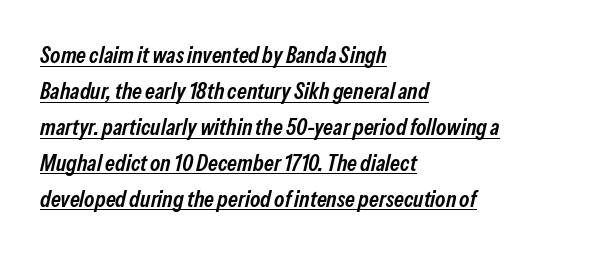
{"italic": "yes", "lean": "right", "slant_degrees": 13, "bold": "semi", "underline": "yes", "align": "left", "line_spacing": "normal", "line_spacing_ratio": 1.56, "letter_spacing": "normal", "letter_spacing_em": 0.0, "glyph_px": 23}
